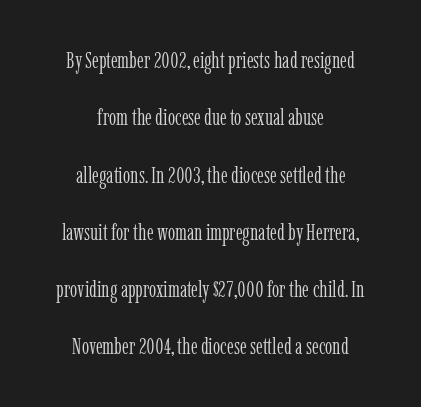
Q: Is the text bold? A: No.
Q: Is the text italic (slanted)? A: No, it is upright.
Q: Is the text underlined? A: No.
Q: How is the paragraph aligned? A: Centered.
Q: Is the spacing between letters normal or unusually wide? A: Normal.
Q: Is the spacing between lines tight, normal or loose? A: Loose.
